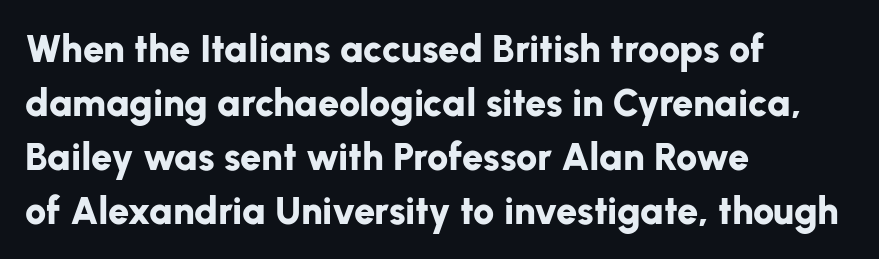
The image shows 38 px bold sans-serif type, upright; set left-aligned, normal line spacing (1.42x), normal letter spacing, not underlined; low stroke contrast and a medium x-height.
